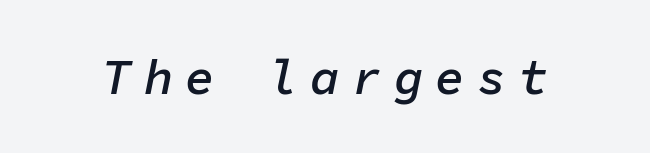
{"italic": "yes", "lean": "right", "slant_degrees": 11, "bold": "semi", "weight": "semibold", "width": "normal", "stroke_contrast": "low", "x_height": "medium", "monospaced": "yes", "underline": "no", "letter_spacing": "wide", "letter_spacing_em": 0.25, "glyph_px": 49}
